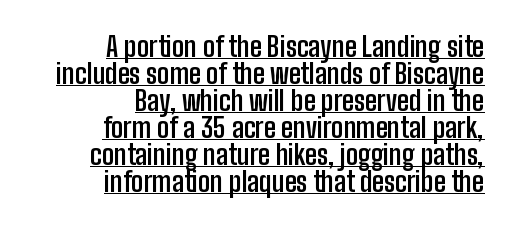
{"italic": "no", "bold": "yes", "underline": "yes", "align": "right", "line_spacing": "tight", "line_spacing_ratio": 1.0, "letter_spacing": "normal", "letter_spacing_em": 0.0, "glyph_px": 27}
